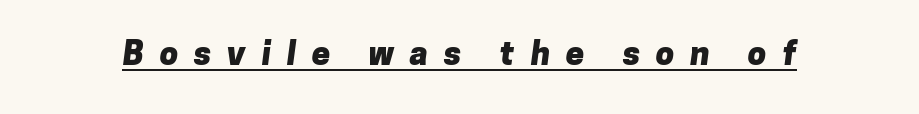
The horizontal fit of the characters is loose and conspicuously gappy. Looks like someone drew a line under every word here. You could not count columns in this text — the font is proportionally spaced. Observe the absence of serifs on each vertical stroke in this sample. You'd pick this weight for a headline — it's a proper bold.
